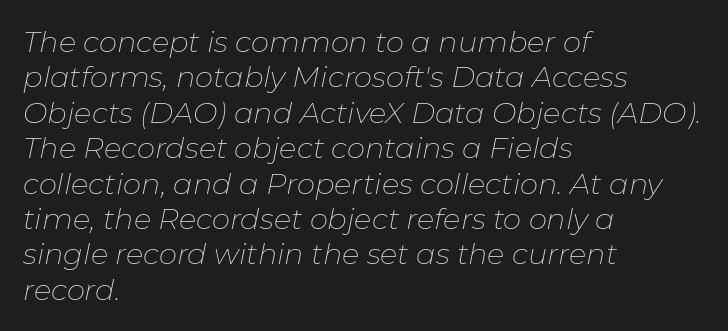
{"italic": "yes", "lean": "right", "slant_degrees": 11, "bold": "no", "weight": "thin", "width": "normal", "stroke_contrast": "low", "x_height": "medium", "monospaced": "no", "underline": "no", "align": "left", "line_spacing_ratio": 1.22, "letter_spacing": "normal", "letter_spacing_em": 0.0, "glyph_px": 29}
